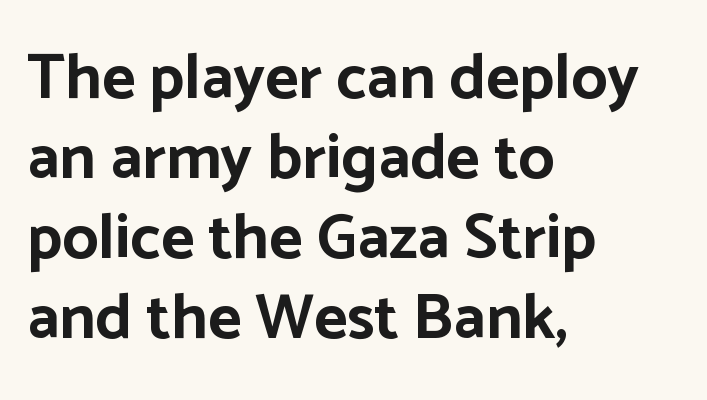
The image shows 64 px bold sans-serif type, upright; set left-aligned, normal line spacing (1.25x), normal letter spacing, not underlined; low stroke contrast and a medium x-height.
